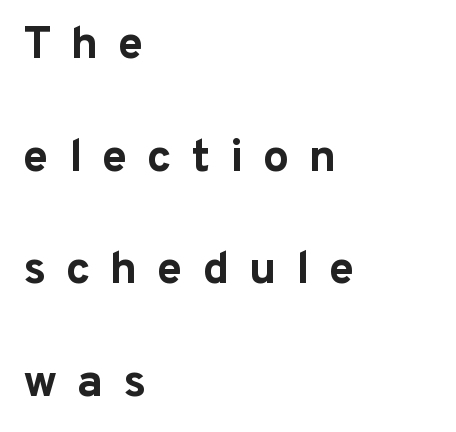
Q: Is the text bold? A: Yes.
Q: Is the text italic (slanted)? A: No, it is upright.
Q: Is the typeface a serif or a sans-serif typeface? A: Sans-serif.
Q: Is the text underlined? A: No.
Q: How is the paragraph aligned? A: Left-aligned.
Q: Is the spacing between letters normal or unusually wide? A: Unusually wide.
Q: Is the spacing between lines tight, normal or loose? A: Loose.
Q: Width (condensed, normal, or wide)? A: Normal.
Q: Stroke contrast? A: Low.
Q: x-height? A: Medium.
Q: Monospaced? A: No.
